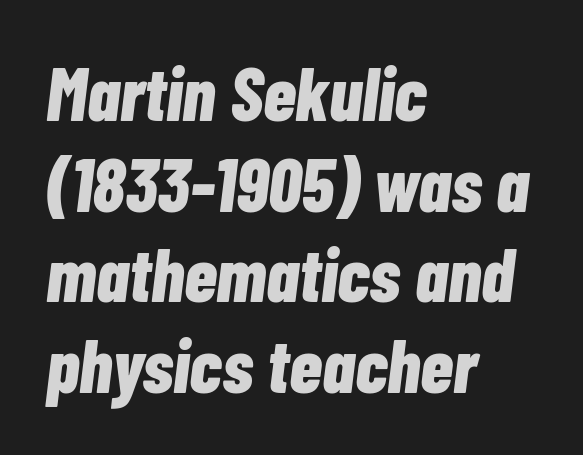
Q: Is the text bold? A: Yes.
Q: Is the text italic (slanted)? A: Yes, it leans right by about 7 degrees.
Q: Is the text underlined? A: No.
Q: How is the paragraph aligned? A: Left-aligned.
Q: Is the spacing between letters normal or unusually wide? A: Normal.
Q: Width (condensed, normal, or wide)? A: Condensed.
Q: Stroke contrast? A: Low.
Q: x-height? A: Medium.
Q: Monospaced? A: No.
